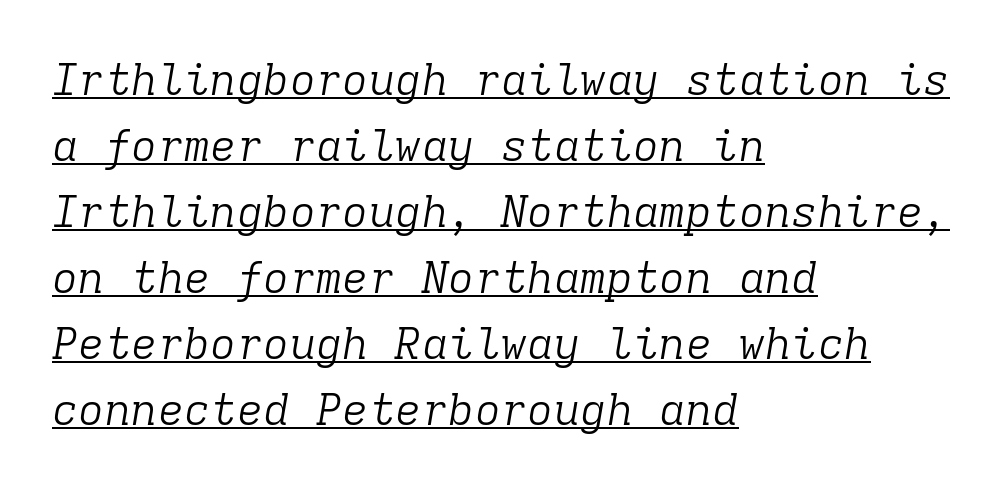
{"serif": "yes", "italic": "yes", "lean": "right", "slant_degrees": 9, "bold": "no", "weight": "light", "width": "normal", "stroke_contrast": "low", "x_height": "medium", "monospaced": "yes", "underline": "yes", "align": "left", "line_spacing": "normal", "line_spacing_ratio": 1.5, "letter_spacing": "normal", "letter_spacing_em": 0.0, "glyph_px": 44}
